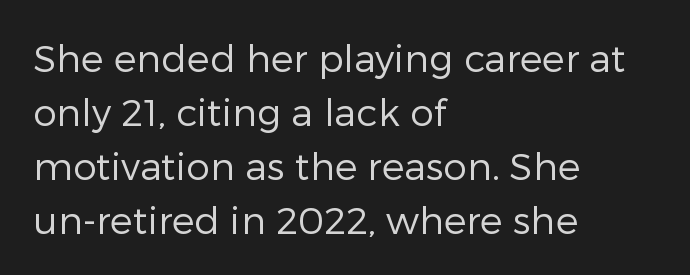
Is this a fixed-width face? No — the glyphs have proportional, varying widths. A clean baseline with only descenders dipping below it. The type is set solid horizontally, with unmodified tracking. Weight: regular or lighter.
